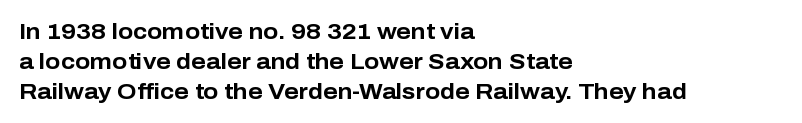
Italic: no, the glyphs are upright roman. Standard letterfit; no display-style spreading of the glyphs. Glance below the letters and you will spot only blank space. Its strokes are broad and dark, the hallmark of bold type.
